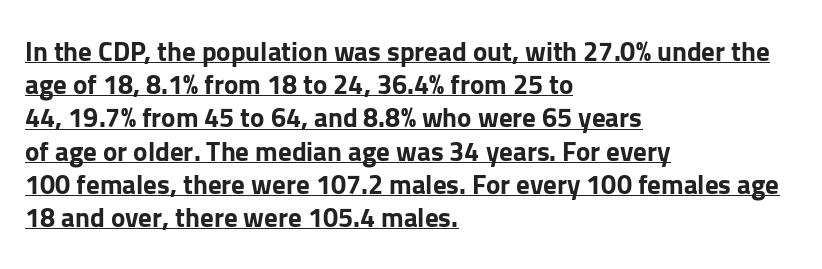
{"italic": "no", "bold": "yes", "underline": "yes", "align": "left", "line_spacing_ratio": 1.23, "letter_spacing": "normal", "letter_spacing_em": 0.0, "glyph_px": 27}
